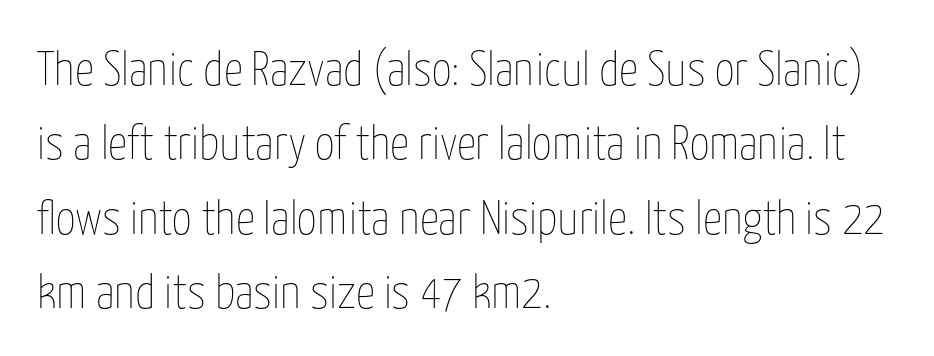
{"italic": "no", "bold": "no", "weight": "thin", "width": "condensed", "stroke_contrast": "low", "x_height": "medium", "monospaced": "no", "underline": "no", "align": "left", "line_spacing": "normal", "line_spacing_ratio": 1.55, "letter_spacing": "normal", "letter_spacing_em": 0.0, "glyph_px": 48}
